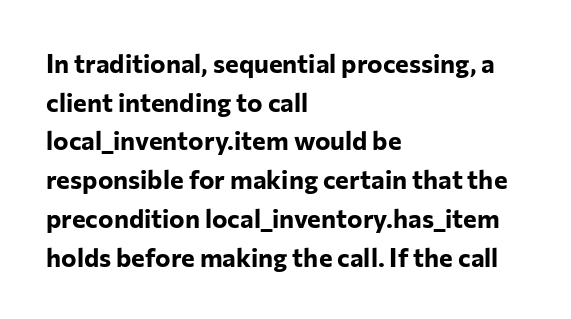
Leading: standard. Glyph-to-glyph distance matches everyday printed text. The face used here has the dense, thick strokes of a bold. These lines stack with their left ends in a neat column.
